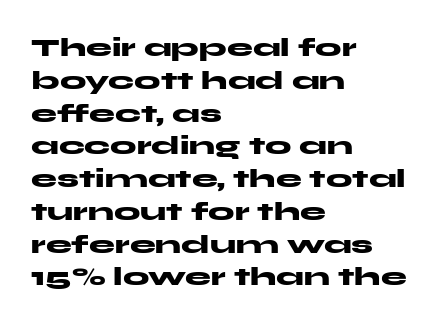
Q: Is the text bold? A: Yes.
Q: Is the text italic (slanted)? A: No, it is upright.
Q: Is the text underlined? A: No.
Q: How is the paragraph aligned? A: Left-aligned.
Q: Is the spacing between letters normal or unusually wide? A: Normal.
Q: Is the spacing between lines tight, normal or loose? A: Normal.
